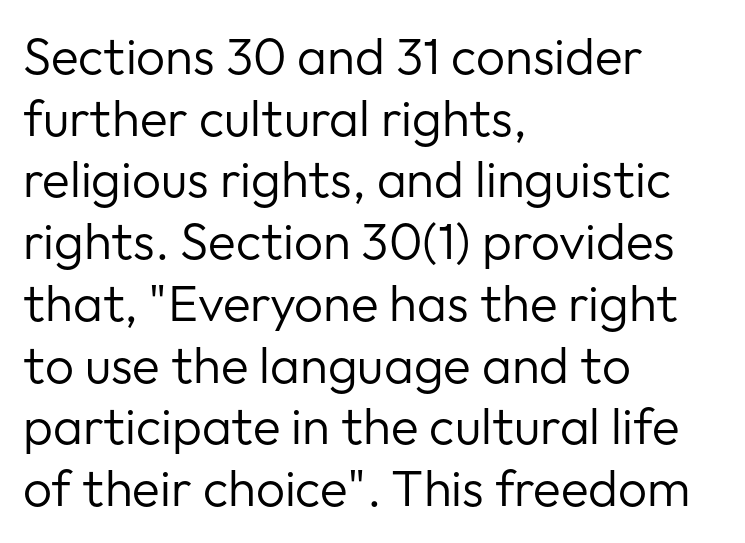
{"serif": "no", "italic": "no", "bold": "no", "weight": "regular", "width": "normal", "stroke_contrast": "low", "x_height": "medium", "monospaced": "no", "underline": "no", "align": "left", "line_spacing_ratio": 1.21, "letter_spacing": "normal", "letter_spacing_em": 0.0, "glyph_px": 51}
